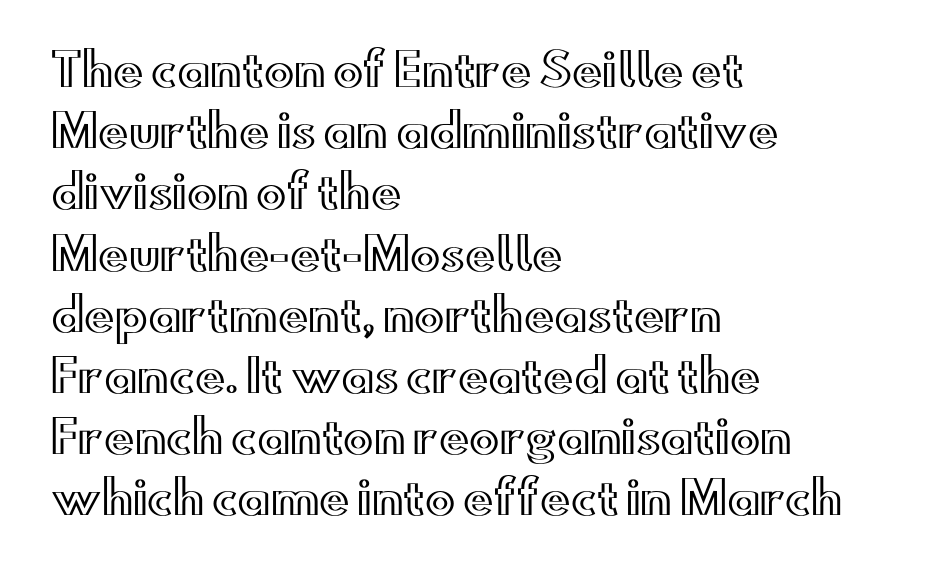
The image shows 45 px wide type, upright; set left-aligned, normal line spacing (1.36x), normal letter spacing, not underlined; a small x-height.
